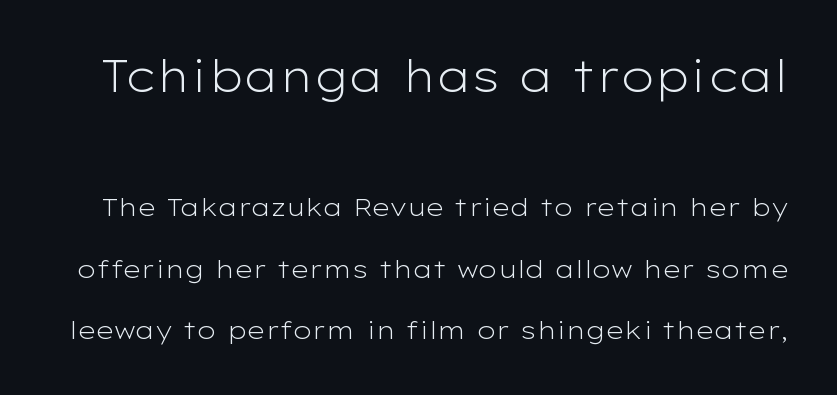
Spacing verdict: proportional, widths tailored to each character. This block would shrink considerably if given ordinary leading; it's expanded now. This sample uses plain, unmodified letter spacing. Caption: face not bold, strokes unweighted. Vertical strokes here are truly vertical. The passage shown is not underscored anywhere.
